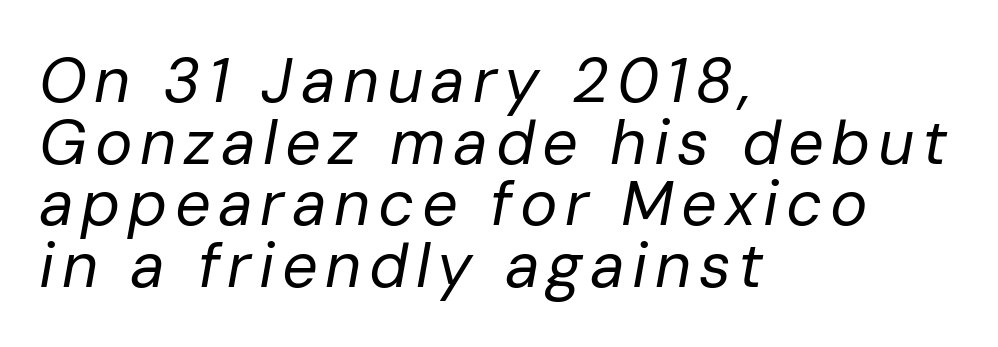
The face looks like a standard text weight, possibly lighter. Compared with typical paragraphs, the rows here are closer together. Every character sits at an angle, as italics do. Bare-footed words on every line.
